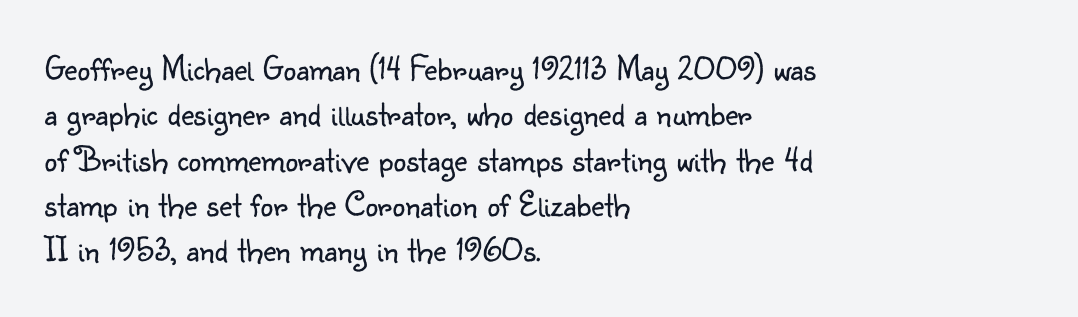
Whoever set this chose a conventional vertical rhythm. All the whitespace from short lines collects on the right. Is the letter spacing exaggerated? No — it looks like the ordinary default. Each letter keeps its own natural width here, so spacing adapts to shape. The zone under the glyphs is completely vacant.
